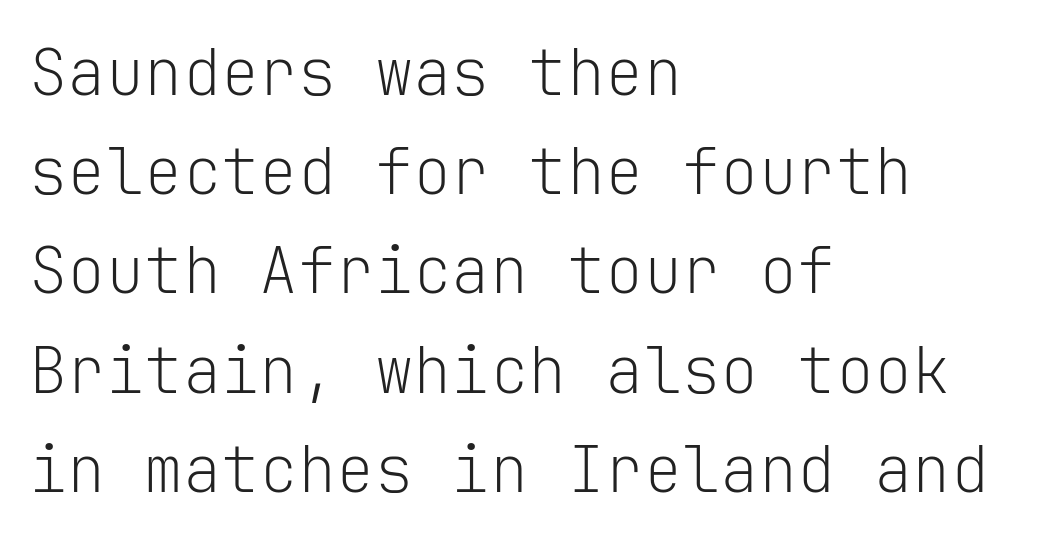
{"serif": "no", "italic": "no", "bold": "no", "weight": "light", "width": "normal", "stroke_contrast": "low", "x_height": "medium", "monospaced": "yes", "underline": "no", "align": "left", "line_spacing": "normal", "line_spacing_ratio": 1.55, "letter_spacing": "normal", "letter_spacing_em": 0.0, "glyph_px": 64}
